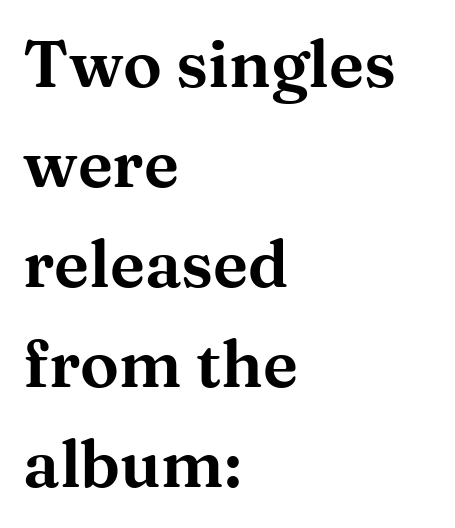
The specimen reads as upright at a glance. This block has exactly the height ordinary leading produces. The passage shown is typeset with a serif family. Words float on clear page, feet unadorned. The passage shown is typed in a proportional face where columns would drift. Tracking value appears to be zero — textbook default spacing.
